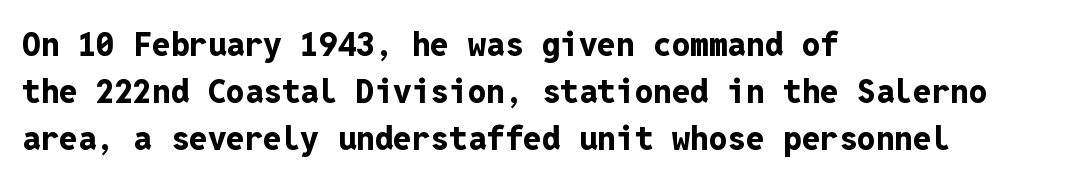
Do the characters align in a grid? Yes, the font is monospaced. Where is the straight margin? On the left. Strong, thick strokes mark this as bold type. The type sits square on the baseline with zero lean. What stands out about the letter spacing? Nothing — it is the standard amount. A typesetter would call this leading conventional body-copy spacing.
